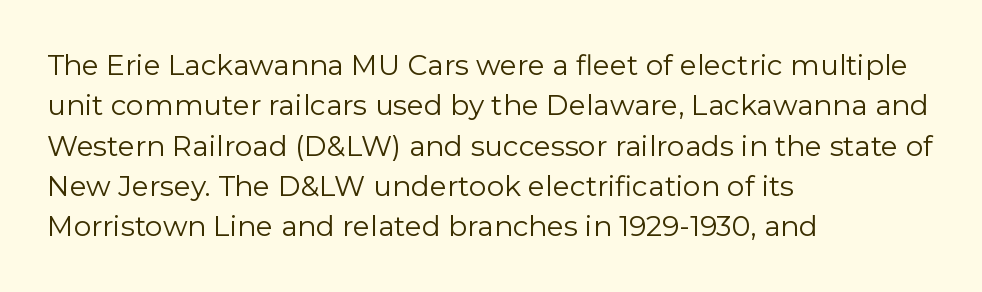
The image shows 28 px regular-weight sans-serif type, upright; set left-aligned, normal line spacing (1.44x), normal letter spacing, not underlined; low stroke contrast and a medium x-height.
